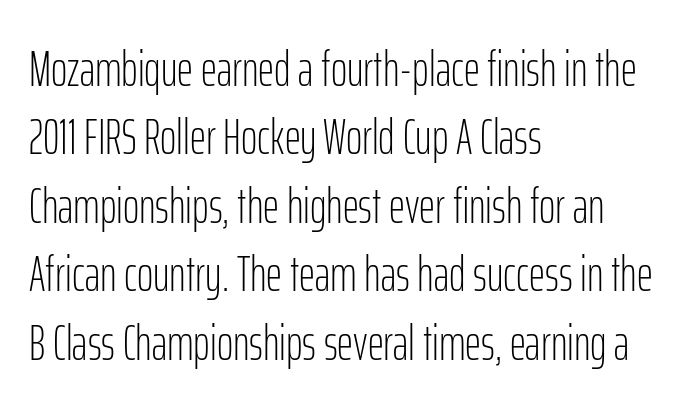
Q: Is the text bold? A: No.
Q: Is the text italic (slanted)? A: No, it is upright.
Q: Is the typeface a serif or a sans-serif typeface? A: Sans-serif.
Q: Is the text underlined? A: No.
Q: How is the paragraph aligned? A: Left-aligned.
Q: Is the spacing between letters normal or unusually wide? A: Normal.
Q: Is the spacing between lines tight, normal or loose? A: Normal.
Q: Width (condensed, normal, or wide)? A: Condensed.
Q: Stroke contrast? A: Low.
Q: x-height? A: Medium.
Q: Monospaced? A: No.
